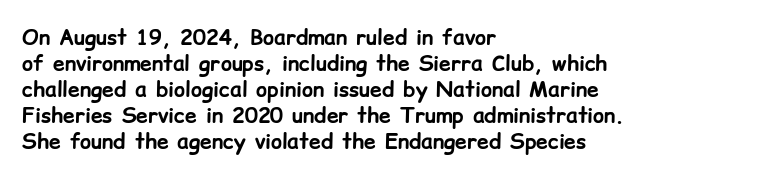
The strokes are fattened all the way to bold. Visually the block forms a straight wall on the left and a jagged coastline on the right. A typesetter would mark this as roman, not italic. The words here are not underlined.
